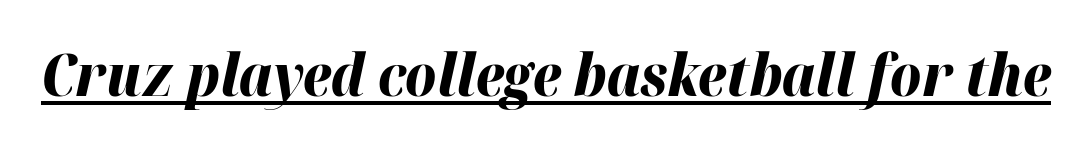
{"italic": "yes", "lean": "right", "slant_degrees": 12, "bold": "yes", "weight": "bold", "width": "normal", "stroke_contrast": "high", "x_height": "medium", "monospaced": "no", "underline": "yes", "letter_spacing": "normal", "letter_spacing_em": 0.0, "glyph_px": 59}
